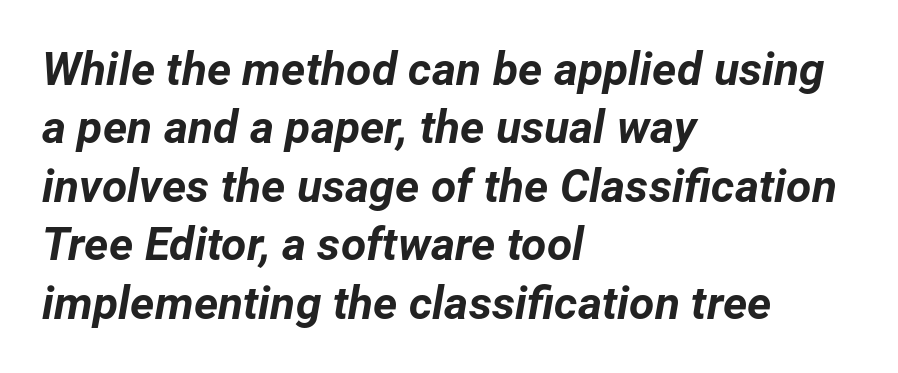
Q: Is the text bold? A: Yes.
Q: Is the text italic (slanted)? A: Yes, it leans right by about 12 degrees.
Q: Is the text underlined? A: No.
Q: How is the paragraph aligned? A: Left-aligned.
Q: Is the spacing between letters normal or unusually wide? A: Normal.
Q: Is the spacing between lines tight, normal or loose? A: Normal.
Q: Width (condensed, normal, or wide)? A: Normal.
Q: Stroke contrast? A: Low.
Q: x-height? A: Medium.
Q: Monospaced? A: No.
